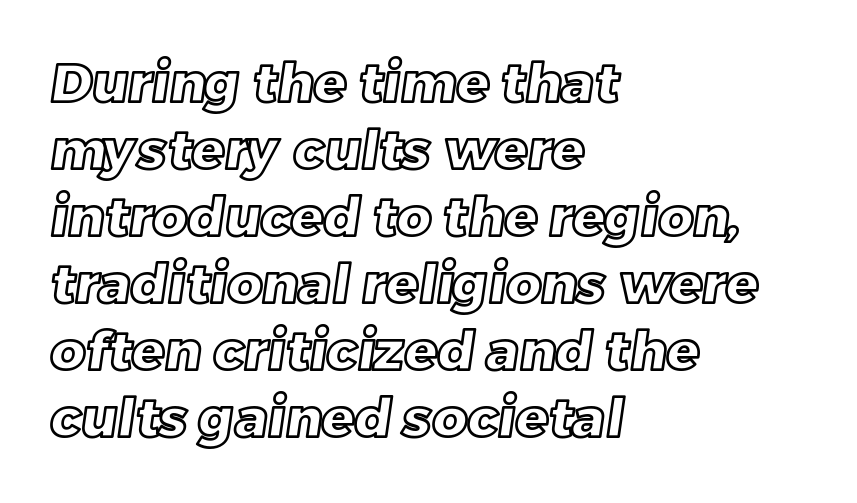
Q: Is the text underlined? A: No.
Q: How is the paragraph aligned? A: Left-aligned.
Q: Is the spacing between letters normal or unusually wide? A: Normal.
Q: Width (condensed, normal, or wide)? A: Normal.
Q: x-height? A: Large.
Q: Monospaced? A: No.
